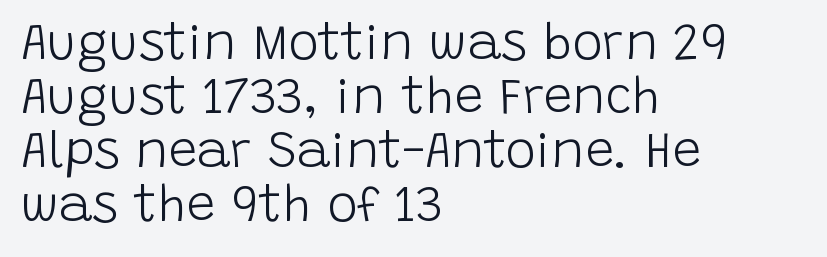
Q: Is the text bold? A: No.
Q: Is the text italic (slanted)? A: No, it is upright.
Q: Is the typeface a serif or a sans-serif typeface? A: Sans-serif.
Q: Is the text underlined? A: No.
Q: How is the paragraph aligned? A: Left-aligned.
Q: Is the spacing between letters normal or unusually wide? A: Normal.
Q: Is the spacing between lines tight, normal or loose? A: Tight.
Q: Width (condensed, normal, or wide)? A: Normal.
Q: Stroke contrast? A: Low.
Q: x-height? A: Large.
Q: Monospaced? A: No.
